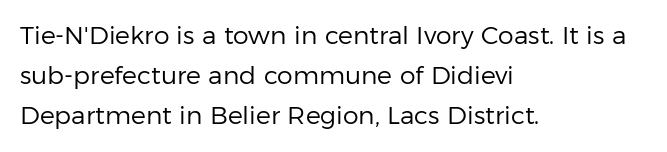
{"italic": "no", "bold": "no", "underline": "no", "align": "left", "line_spacing": "normal", "line_spacing_ratio": 1.6, "letter_spacing": "normal", "letter_spacing_em": 0.0, "glyph_px": 25}
